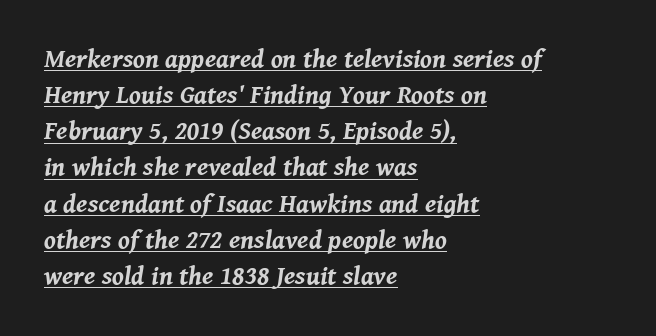
Normally led — the rows are evenly, conventionally spaced. Words appear dense and cohesive because spacing is normal. It's the slanting kind of type. Weight: bold. The specimen includes a rule beneath the text block's lines. Casual observation: everything's shoved over to the left.
